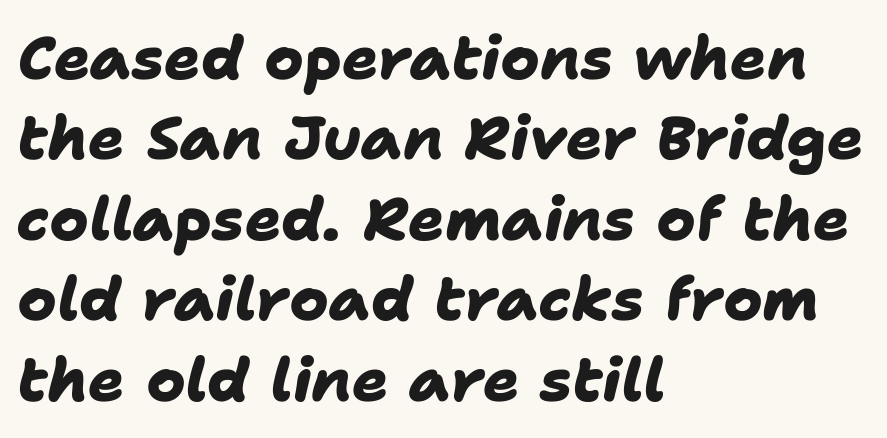
Q: Is the text bold? A: Yes.
Q: Is the typeface a serif or a sans-serif typeface? A: Sans-serif.
Q: Is the text underlined? A: No.
Q: How is the paragraph aligned? A: Left-aligned.
Q: Is the spacing between letters normal or unusually wide? A: Normal.
Q: Is the spacing between lines tight, normal or loose? A: Normal.
Q: Width (condensed, normal, or wide)? A: Normal.
Q: Stroke contrast? A: Low.
Q: x-height? A: Medium.
Q: Monospaced? A: No.
